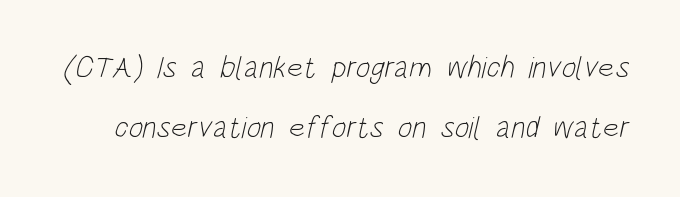
Q: Is the text bold? A: No.
Q: Is the typeface a serif or a sans-serif typeface? A: Sans-serif.
Q: Is the text underlined? A: No.
Q: Is the spacing between letters normal or unusually wide? A: Normal.
Q: Is the spacing between lines tight, normal or loose? A: Loose.
Q: Width (condensed, normal, or wide)? A: Condensed.
Q: Stroke contrast? A: Low.
Q: x-height? A: Large.
Q: Monospaced? A: No.
